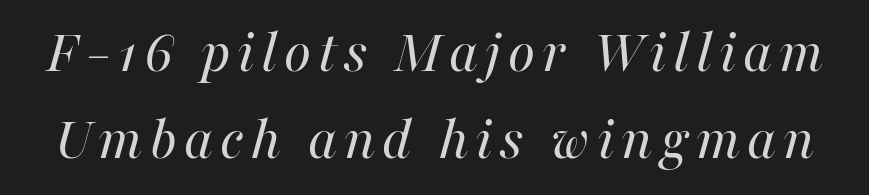
Each new line begins a customary step beneath the previous one. Think standard paragraph weight, or any step lighter than that. Looks like regular typesetting: each glyph gets only the width it needs. Words float on clear page, feet unadorned. These lines were composed using italics.
